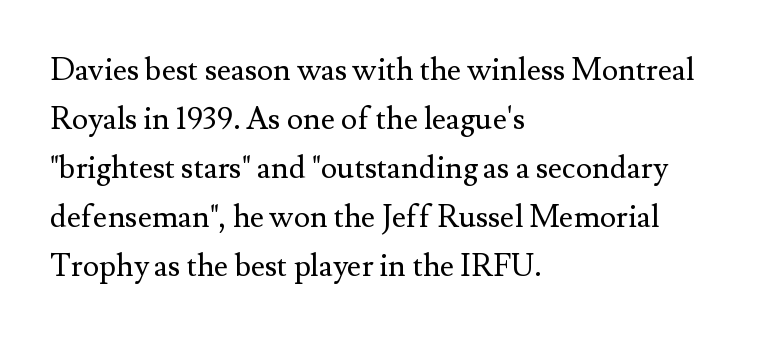
The image shows 31 px regular-weight serif type, upright; set left-aligned, normal line spacing (1.58x), normal letter spacing, not underlined; medium stroke contrast and a small x-height.
